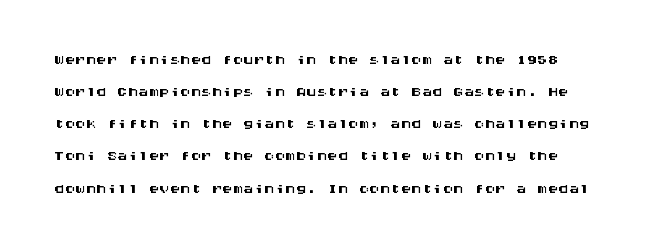
The image shows 21 px text type, upright; set normal line spacing (1.53x), normal letter spacing, not underlined.
